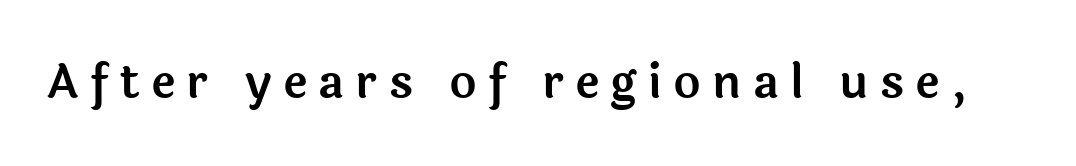
{"serif": "no", "italic": "no", "width": "normal", "x_height": "medium", "monospaced": "no", "underline": "no", "letter_spacing": "wide", "letter_spacing_em": 0.24, "glyph_px": 47}
